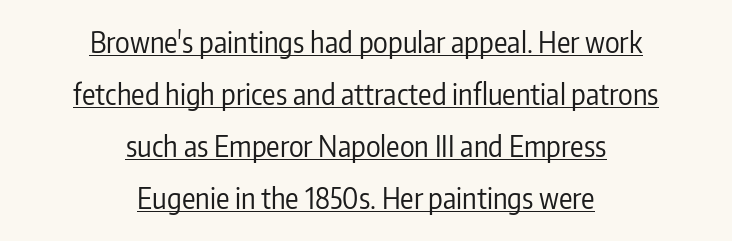
Teacher's note: observe the equal gaps on both sides — that is centered alignment. Every character sits straight up, as roman type does. Think standard paragraph weight, or any step lighter than that. Students, note that the glyphs here touch the page at normal intervals. The passage shown is typed in a proportional face where columns would drift. The rendering uses the underline text-decoration.
